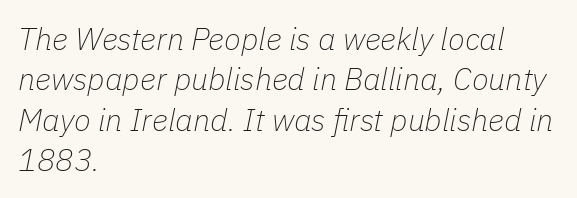
Q: Is the text bold? A: No.
Q: Is the text italic (slanted)? A: Yes, it leans right by about 11 degrees.
Q: Is the text underlined? A: No.
Q: How is the paragraph aligned? A: Left-aligned.
Q: Is the spacing between letters normal or unusually wide? A: Normal.
Q: Is the spacing between lines tight, normal or loose? A: Normal.
Q: Width (condensed, normal, or wide)? A: Normal.
Q: Stroke contrast? A: Low.
Q: x-height? A: Medium.
Q: Monospaced? A: No.
